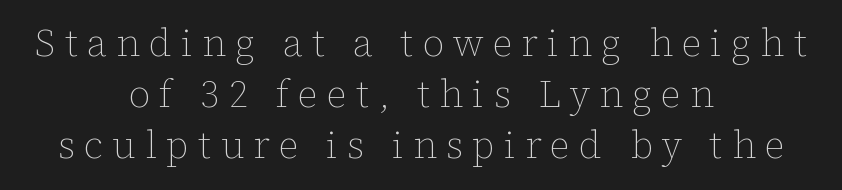
Q: Is the text bold? A: No.
Q: Is the text italic (slanted)? A: No, it is upright.
Q: Is the text underlined? A: No.
Q: How is the paragraph aligned? A: Centered.
Q: Is the spacing between letters normal or unusually wide? A: Unusually wide.
Q: Is the spacing between lines tight, normal or loose? A: Normal.
Q: Width (condensed, normal, or wide)? A: Normal.
Q: Stroke contrast? A: Low.
Q: x-height? A: Medium.
Q: Monospaced? A: No.
